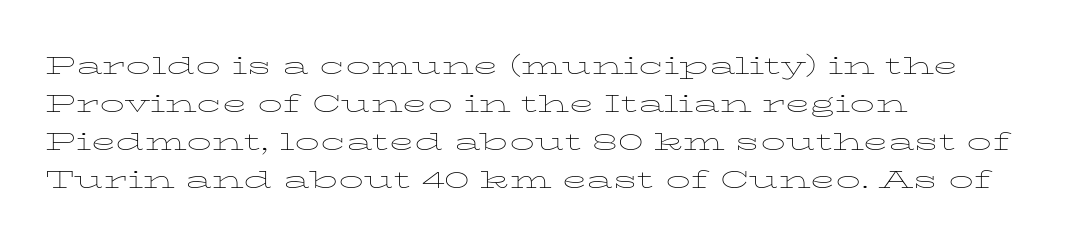
The font's upright variant was chosen for this text. The specimen omits any rule beneath the text block's lines. All the whitespace from short lines collects on the right. Tracking here is standard; glyphs follow each other at the usual distance.
